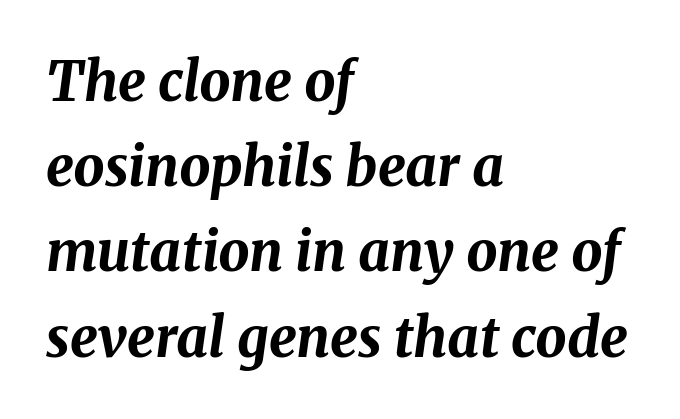
This is oblique type, the kind used for emphasis or titles. These lines are rendered in a variable-pitch font. The line-height multiplier appears to be the usual default. Caption: bold face, heavy strokes. The foot of each line stays bare and open. One-word summary of the alignment: left.
